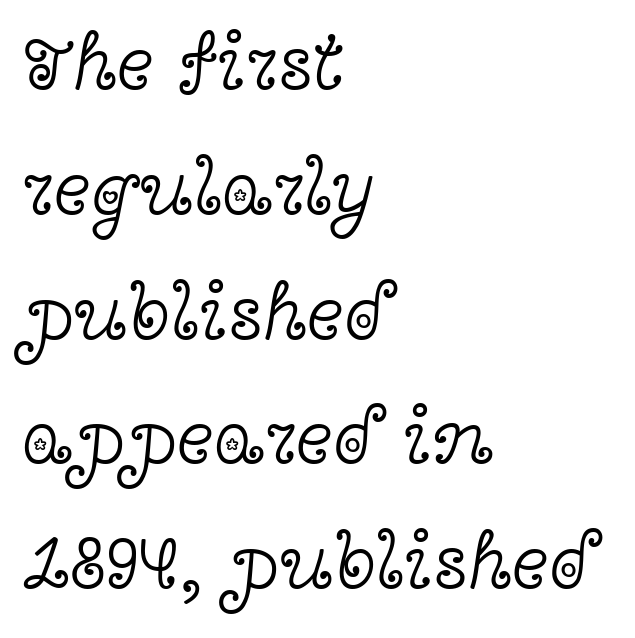
The image shows 79 px light, wide serif type, upright; set left-aligned, normal line spacing (1.58x), normal letter spacing, not underlined; a medium x-height.
